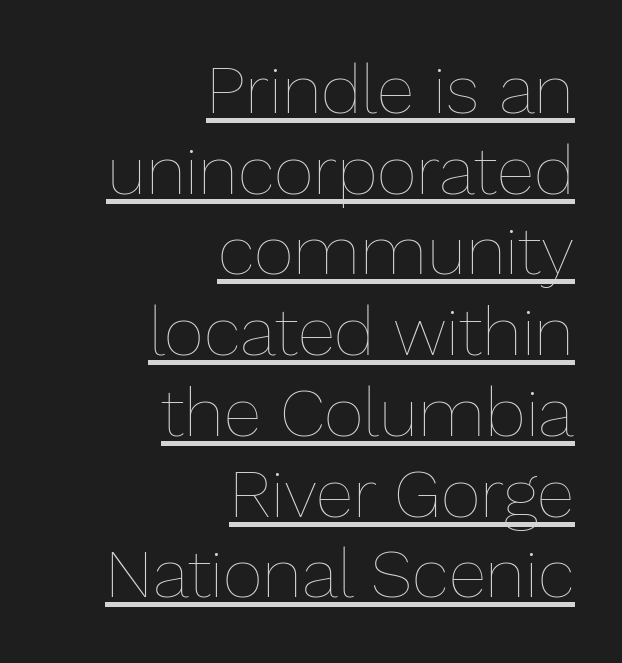
A rule runs beneath these lines of type. Stroke mass is kept to a normal reading level or below. These lines stack with their right ends in a neat column. Looks like regular typesetting: each glyph gets only the width it needs. Upright lettering throughout.
